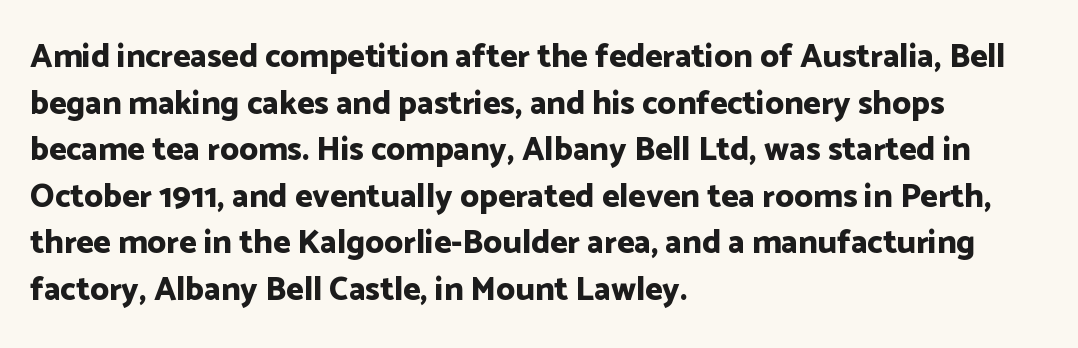
The image shows 33 px bold sans-serif type, upright; set left-aligned, normal line spacing (1.41x), normal letter spacing, not underlined; low stroke contrast and a medium x-height.
